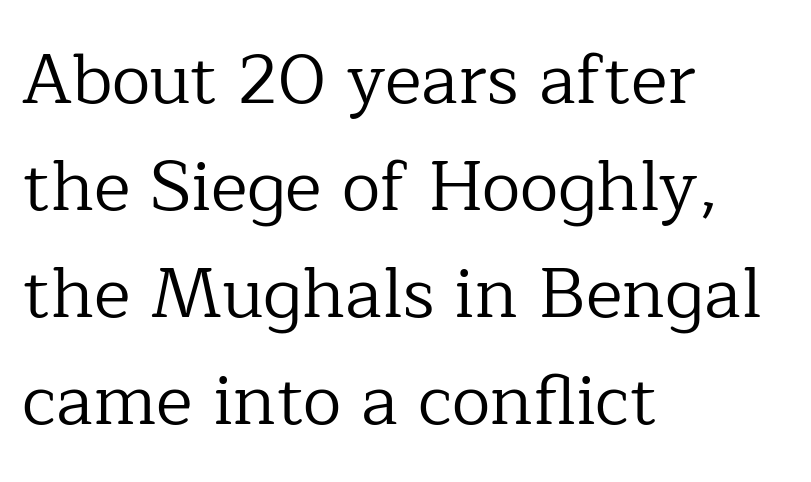
The image shows 70 px regular-weight serif type, upright; set left-aligned, normal line spacing (1.53x), normal letter spacing, not underlined; low stroke contrast and a medium x-height.
